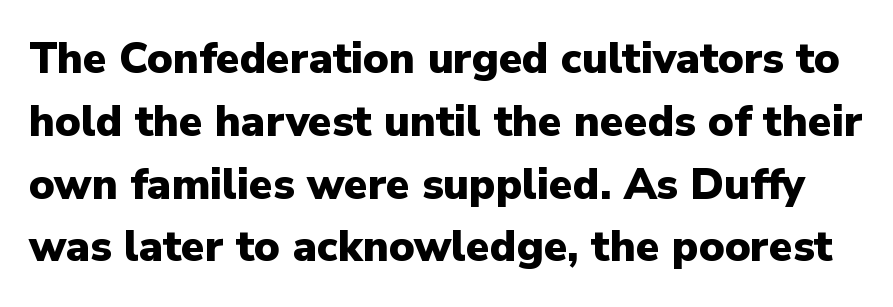
{"serif": "no", "italic": "no", "bold": "yes", "weight": "heavy", "width": "normal", "stroke_contrast": "low", "x_height": "medium", "monospaced": "no", "underline": "no", "line_spacing": "normal", "line_spacing_ratio": 1.46, "letter_spacing": "normal", "letter_spacing_em": 0.0, "glyph_px": 43}
